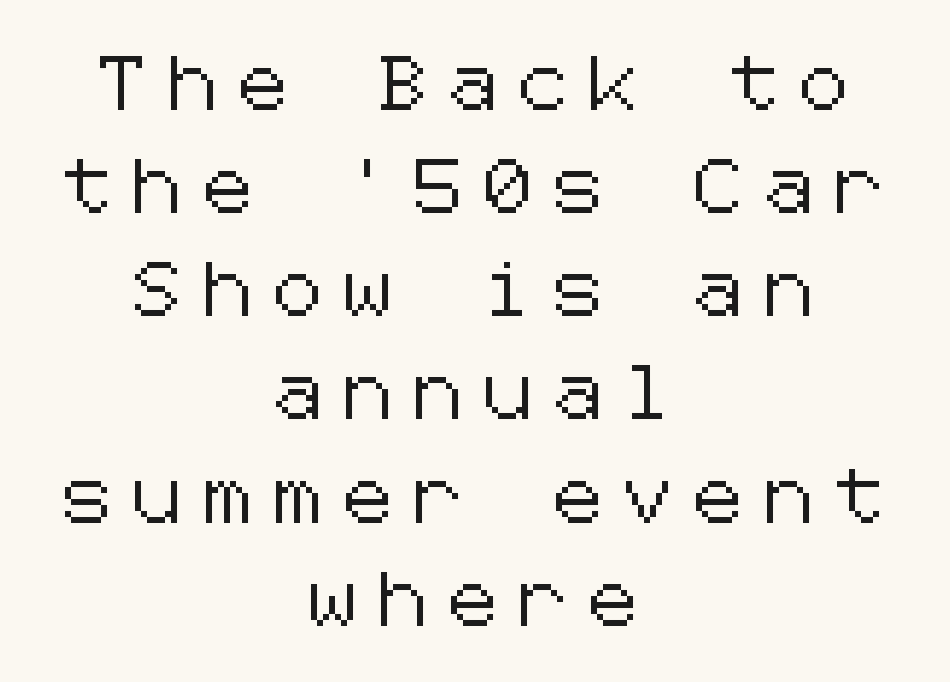
{"serif": "no", "italic": "no", "width": "normal", "stroke_contrast": "low", "x_height": "medium", "underline": "no", "align": "center", "line_spacing": "loose", "line_spacing_ratio": 1.91, "letter_spacing": "wide", "letter_spacing_em": 0.41, "glyph_px": 54}
